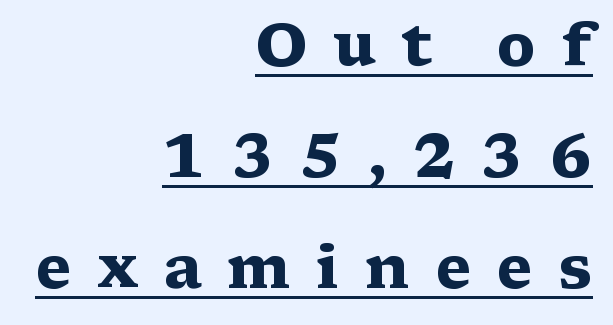
The image shows 60 px heavy, wide serif type, upright; set right-aligned, line spacing 1.85x, unusually wide letter spacing (+0.42 em), underlined; medium stroke contrast and a medium x-height.
